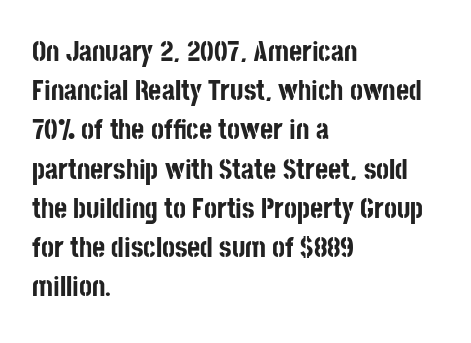
{"serif": "no", "italic": "no", "bold": "yes", "weight": "bold", "width": "condensed", "stroke_contrast": "low", "x_height": "large", "monospaced": "no", "underline": "no", "align": "left", "line_spacing": "normal", "line_spacing_ratio": 1.4, "letter_spacing": "normal", "letter_spacing_em": 0.0, "glyph_px": 28}
